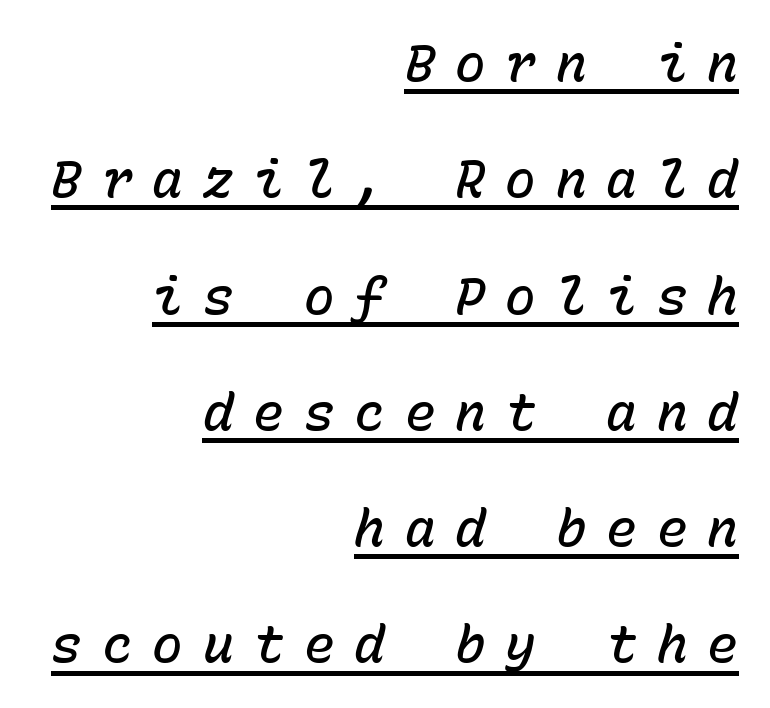
Q: Is the text bold? A: Semi-bold.
Q: Is the text italic (slanted)? A: Yes, it leans right by about 15 degrees.
Q: Is the text underlined? A: Yes.
Q: How is the paragraph aligned? A: Right-aligned.
Q: Is the spacing between letters normal or unusually wide? A: Unusually wide.
Q: Is the spacing between lines tight, normal or loose? A: Loose.
Q: Width (condensed, normal, or wide)? A: Normal.
Q: Stroke contrast? A: Low.
Q: x-height? A: Medium.
Q: Monospaced? A: Yes.
